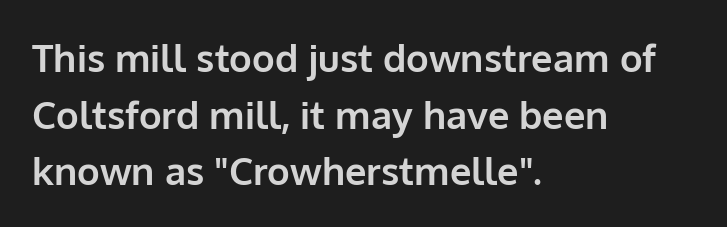
The image shows 38 px bold sans-serif type, upright; set left-aligned, normal line spacing (1.49x), normal letter spacing, not underlined; low stroke contrast and a medium x-height.
